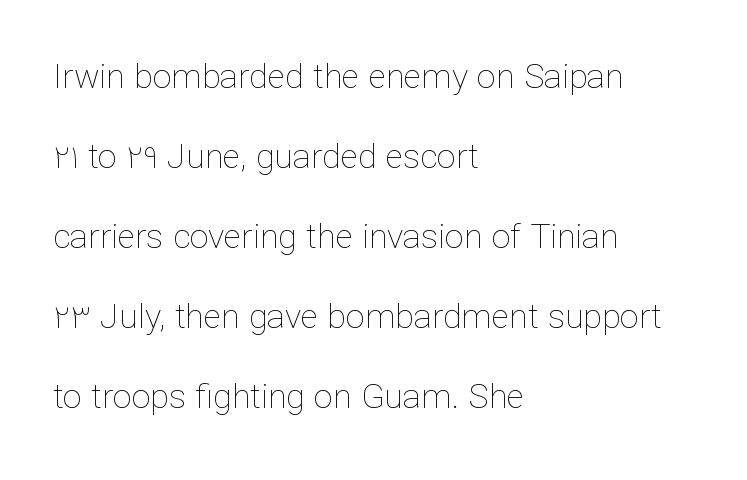
{"italic": "no", "bold": "no", "weight": "thin", "width": "normal", "stroke_contrast": "low", "x_height": "medium", "monospaced": "no", "underline": "no", "align": "left", "line_spacing": "loose", "line_spacing_ratio": 2.35, "letter_spacing": "normal", "letter_spacing_em": 0.0, "glyph_px": 34}
